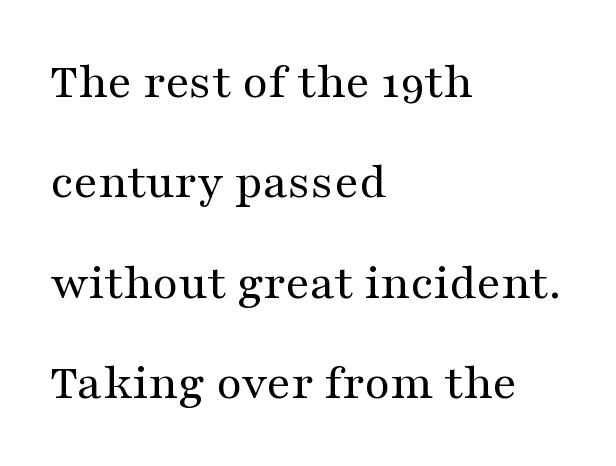
{"serif": "yes", "italic": "no", "bold": "no", "weight": "regular", "width": "wide", "stroke_contrast": "medium", "x_height": "medium", "monospaced": "no", "underline": "no", "align": "left", "line_spacing": "loose", "line_spacing_ratio": 1.93, "letter_spacing": "normal", "letter_spacing_em": 0.0, "glyph_px": 52}
